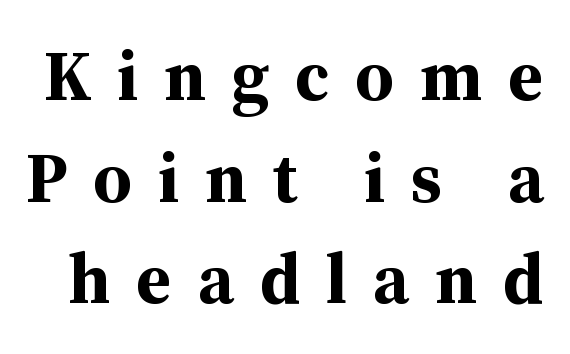
The baseline area is clear. The passage shown is typeset with a serif family. Does the weight exceed regular? Yes, all the way to bold. The letters stand upright; this is a roman face. Tracking here is generous; glyphs stand well apart from one another. The line-height multiplier appears to be the usual default.
